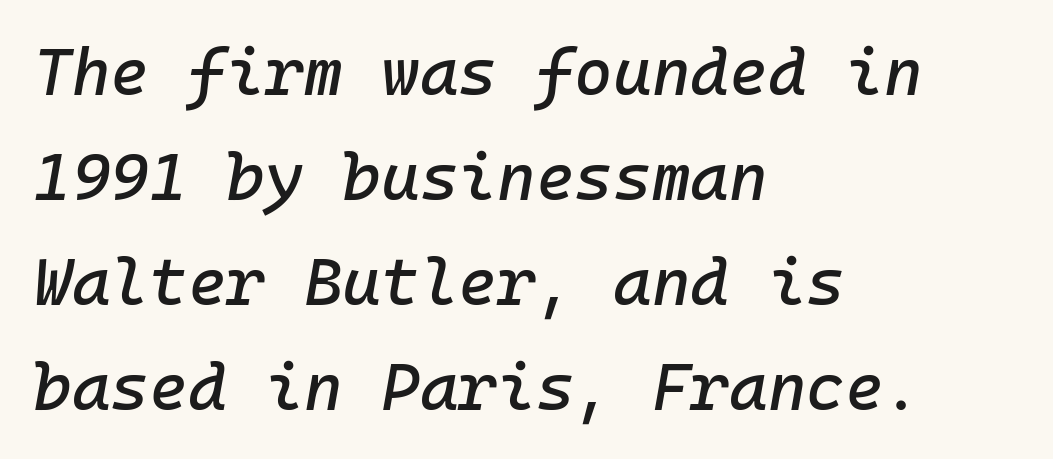
{"italic": "yes", "lean": "right", "slant_degrees": 10, "width": "normal", "stroke_contrast": "low", "x_height": "medium", "monospaced": "yes", "underline": "no", "align": "left", "line_spacing": "normal", "line_spacing_ratio": 1.59, "letter_spacing": "normal", "letter_spacing_em": 0.0, "glyph_px": 66}
